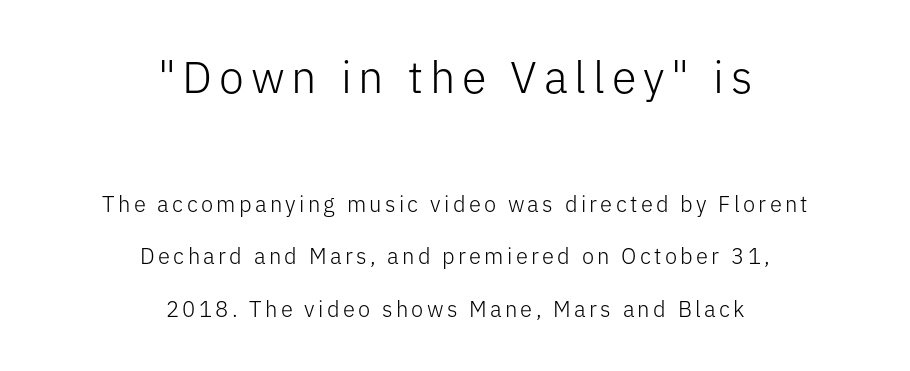
{"serif": "no", "italic": "no", "bold": "no", "weight": "light", "width": "normal", "stroke_contrast": "low", "x_height": "medium", "monospaced": "no", "underline": "no", "align": "center", "line_spacing": "loose", "line_spacing_ratio": 2.39, "larger_block": "first", "size_ratio": 2.05, "glyph_px": 45}
